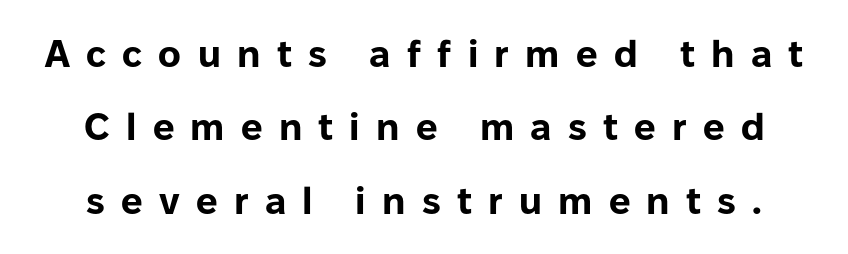
Q: Is the text bold? A: Yes.
Q: Is the text italic (slanted)? A: No, it is upright.
Q: Is the typeface a serif or a sans-serif typeface? A: Sans-serif.
Q: Is the text underlined? A: No.
Q: Is the spacing between letters normal or unusually wide? A: Unusually wide.
Q: Is the spacing between lines tight, normal or loose? A: Loose.
Q: Width (condensed, normal, or wide)? A: Normal.
Q: Stroke contrast? A: Low.
Q: x-height? A: Medium.
Q: Monospaced? A: No.
